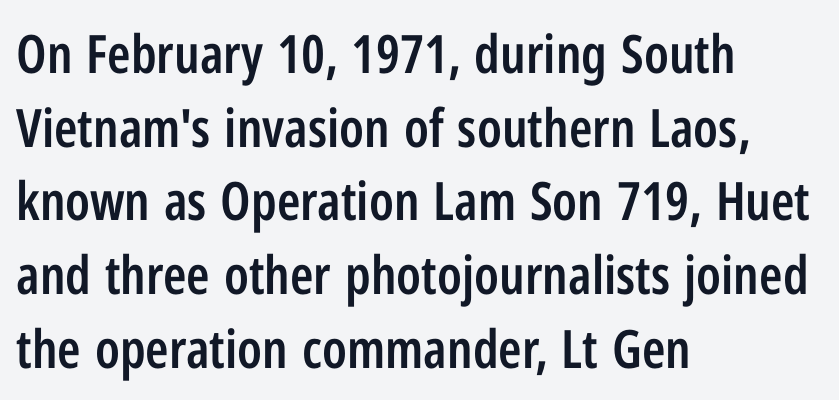
Q: Is the text bold? A: Semi-bold.
Q: Is the text italic (slanted)? A: No, it is upright.
Q: Is the typeface a serif or a sans-serif typeface? A: Sans-serif.
Q: Is the text underlined? A: No.
Q: How is the paragraph aligned? A: Left-aligned.
Q: Is the spacing between letters normal or unusually wide? A: Normal.
Q: Is the spacing between lines tight, normal or loose? A: Normal.
Q: Width (condensed, normal, or wide)? A: Condensed.
Q: Stroke contrast? A: Low.
Q: x-height? A: Medium.
Q: Monospaced? A: No.
